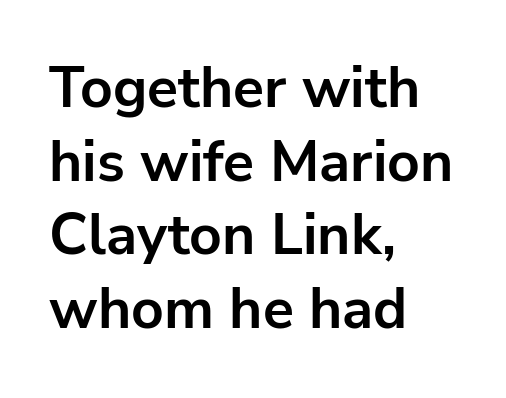
Letter spacing: default. The characters look thick and weighty, a clear bold. Looks like regular typesetting: each glyph gets only the width it needs. Nobody drew a line under any word here.
